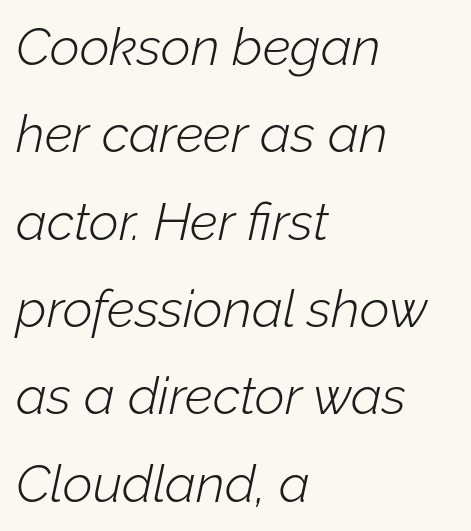
Q: Is the text bold? A: No.
Q: Is the text italic (slanted)? A: Yes, it leans right by about 12 degrees.
Q: Is the text underlined? A: No.
Q: How is the paragraph aligned? A: Left-aligned.
Q: Is the spacing between letters normal or unusually wide? A: Normal.
Q: Is the spacing between lines tight, normal or loose? A: Normal.
Q: Width (condensed, normal, or wide)? A: Normal.
Q: Stroke contrast? A: Low.
Q: x-height? A: Medium.
Q: Monospaced? A: No.
